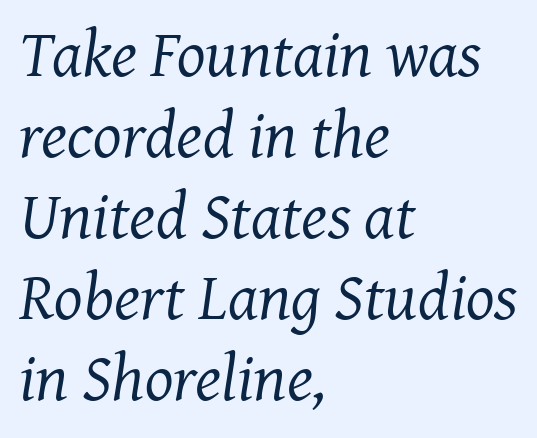
{"serif": "yes", "italic": "yes", "lean": "right", "slant_degrees": 7, "bold": "no", "weight": "regular", "width": "normal", "stroke_contrast": "medium", "x_height": "medium", "monospaced": "no", "underline": "no", "align": "left", "line_spacing_ratio": 1.21, "letter_spacing": "normal", "letter_spacing_em": 0.0, "glyph_px": 67}
